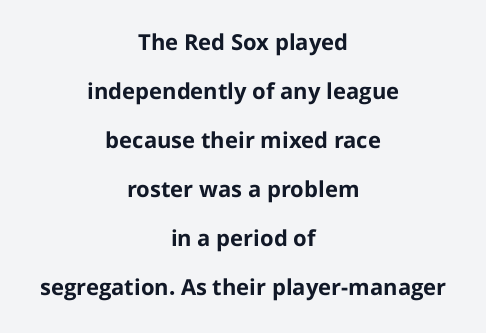
{"italic": "no", "bold": "yes", "underline": "no", "align": "center", "line_spacing": "loose", "line_spacing_ratio": 2.23, "letter_spacing": "normal", "letter_spacing_em": 0.0, "glyph_px": 22}
